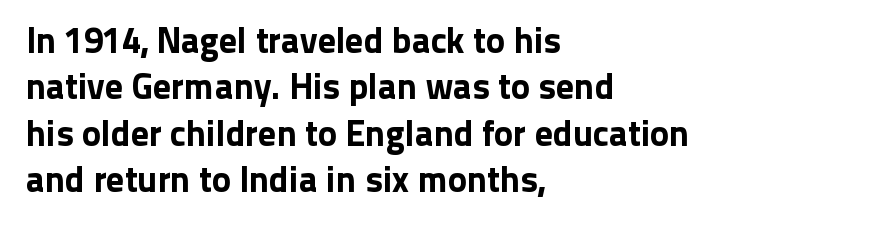
The image shows 36 px sans-serif type, upright; set left-aligned, normal line spacing (1.29x), normal letter spacing, not underlined; low stroke contrast and a medium x-height.
